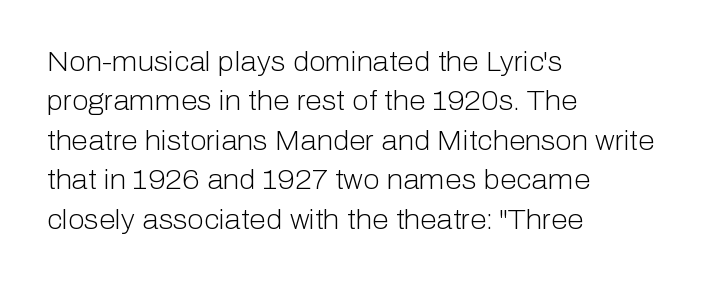
Quick note: not italic, upright. Is the stroke heavy? The answer is a plain regular-or-lighter. The setting favours the left margin, as ordinary paragraphs usually do. Has an underline been added? It has not. Tracking here is standard; glyphs follow each other at the usual distance. Line spacing here is normal.
